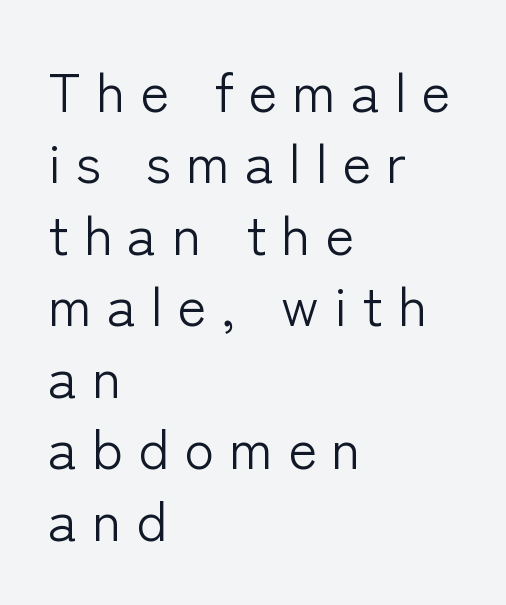
The image shows 55 px light sans-serif type, upright; set left-aligned, normal line spacing (1.3x), unusually wide letter spacing (+0.27 em), not underlined; low stroke contrast and a medium x-height.
